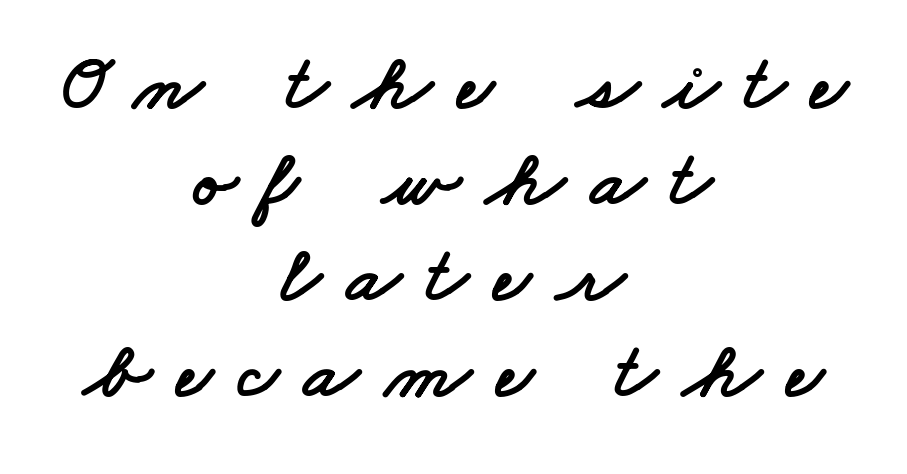
The image shows 80 px wide sans-serif type; set centered, line spacing 1.2x, unusually wide letter spacing (+0.32 em), not underlined; low stroke contrast and a small x-height.
